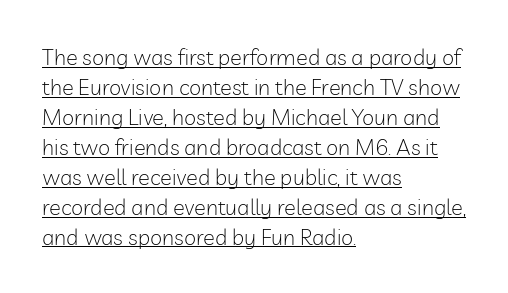
{"italic": "no", "bold": "no", "underline": "yes", "align": "left", "line_spacing": "normal", "line_spacing_ratio": 1.36, "letter_spacing": "normal", "letter_spacing_em": 0.0, "glyph_px": 22}
